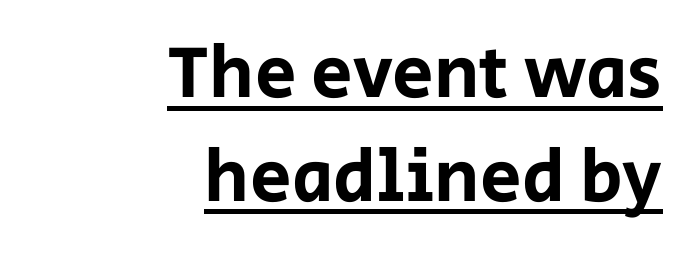
Q: Is the text italic (slanted)? A: No, it is upright.
Q: Is the typeface a serif or a sans-serif typeface? A: Sans-serif.
Q: Is the text underlined? A: Yes.
Q: How is the paragraph aligned? A: Right-aligned.
Q: Is the spacing between letters normal or unusually wide? A: Normal.
Q: Is the spacing between lines tight, normal or loose? A: Normal.
Q: Width (condensed, normal, or wide)? A: Normal.
Q: Stroke contrast? A: Low.
Q: x-height? A: Large.
Q: Monospaced? A: No.
